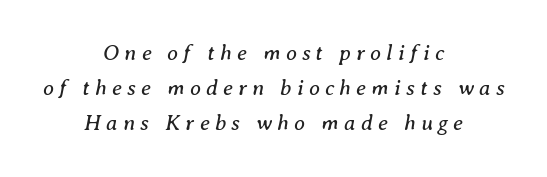
{"italic": "yes", "lean": "right", "slant_degrees": 8, "bold": "no", "underline": "no", "align": "center", "line_spacing": "normal", "line_spacing_ratio": 1.6, "letter_spacing": "wide", "letter_spacing_em": 0.24, "glyph_px": 22}
